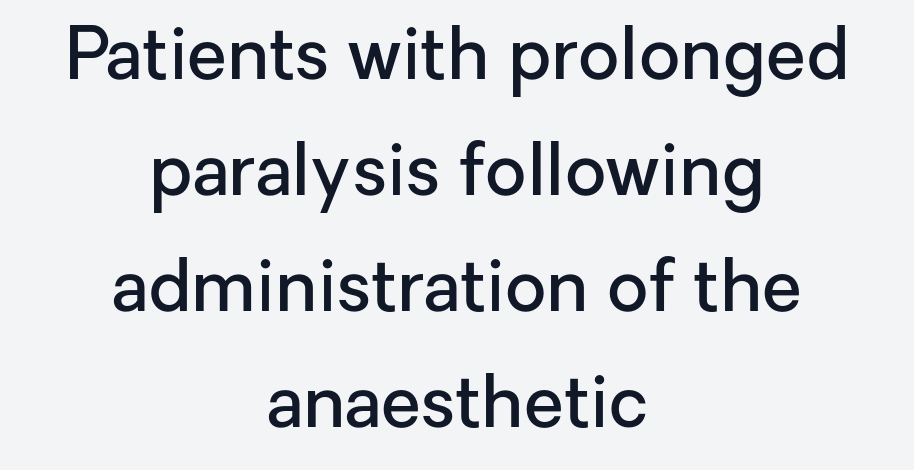
Q: Is the text bold? A: Semi-bold.
Q: Is the text italic (slanted)? A: No, it is upright.
Q: Is the typeface a serif or a sans-serif typeface? A: Sans-serif.
Q: Is the text underlined? A: No.
Q: How is the paragraph aligned? A: Centered.
Q: Is the spacing between letters normal or unusually wide? A: Normal.
Q: Is the spacing between lines tight, normal or loose? A: Normal.
Q: Width (condensed, normal, or wide)? A: Normal.
Q: Stroke contrast? A: Low.
Q: x-height? A: Medium.
Q: Monospaced? A: No.
